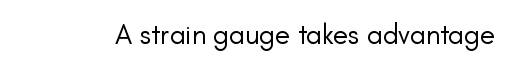
Q: Is the text bold? A: No.
Q: Is the text italic (slanted)? A: No, it is upright.
Q: Is the typeface a serif or a sans-serif typeface? A: Sans-serif.
Q: Is the text underlined? A: No.
Q: Is the spacing between letters normal or unusually wide? A: Normal.
Q: Width (condensed, normal, or wide)? A: Normal.
Q: Stroke contrast? A: Low.
Q: x-height? A: Small.
Q: Monospaced? A: No.
